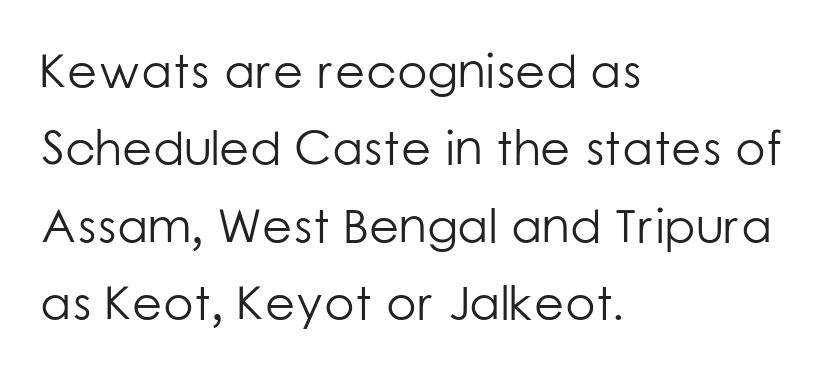
The image shows 49 px light sans-serif type, upright; set left-aligned, normal line spacing (1.58x), normal letter spacing, not underlined; low stroke contrast and a medium x-height.
